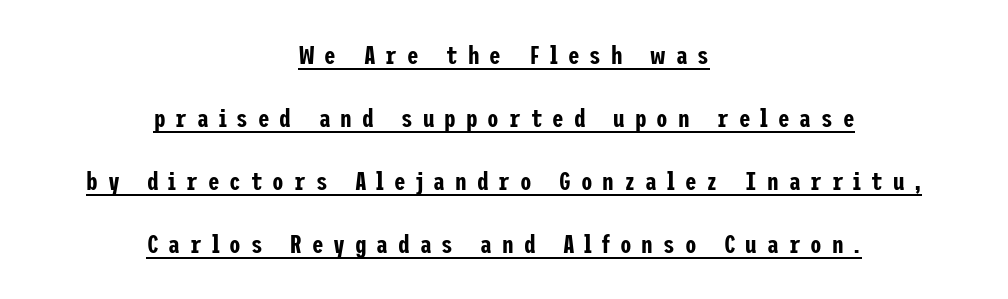
{"italic": "no", "underline": "yes", "align": "center", "line_spacing": "loose", "line_spacing_ratio": 2.42, "letter_spacing": "wide", "letter_spacing_em": 0.38, "glyph_px": 26}
